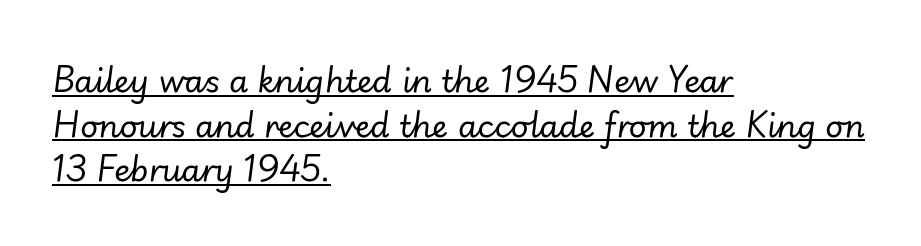
The strokes are not fattened; the text isn't bold. A typesetter would call this zero additional tracking. Descenders here cross a horizontal rule under the line. You could not count columns in this text — the font is proportionally spaced. The lines are quadded left.
